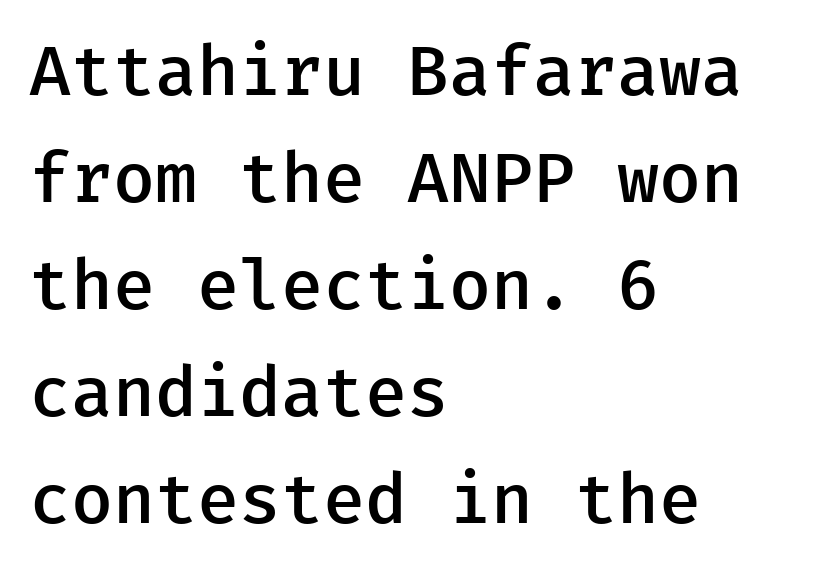
{"serif": "no", "italic": "no", "bold": "semi", "weight": "semibold", "width": "normal", "stroke_contrast": "low", "x_height": "medium", "underline": "no", "align": "left", "line_spacing": "normal", "line_spacing_ratio": 1.53, "letter_spacing": "normal", "letter_spacing_em": 0.0, "glyph_px": 70}
